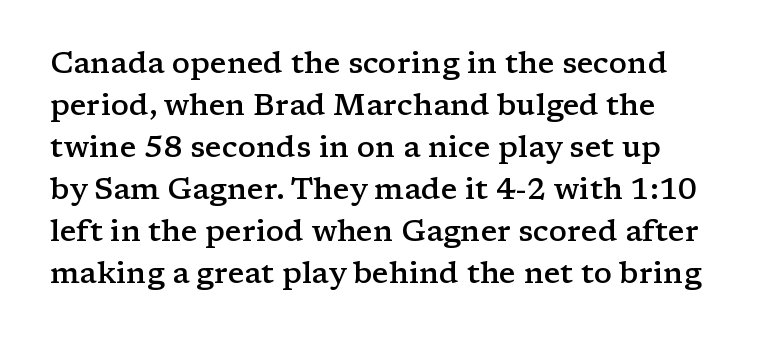
The image shows 30 px semibold, wide serif type, upright; set left-aligned, normal line spacing (1.4x), normal letter spacing, not underlined; low stroke contrast and a medium x-height.
